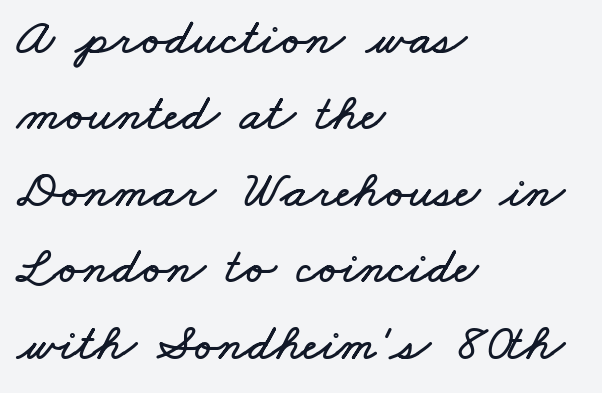
The image shows 52 px wide type; set left-aligned, normal line spacing (1.47x), normal letter spacing, not underlined; low stroke contrast and a small x-height.
